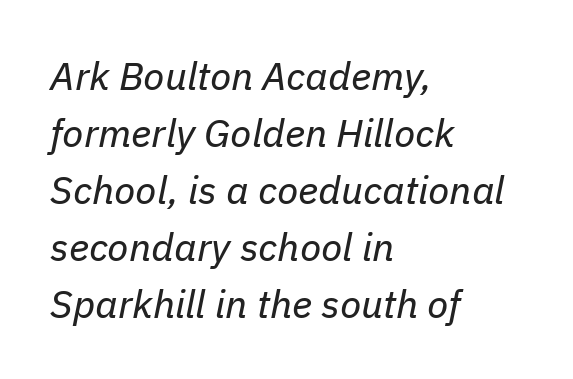
Which margin do the lines hug? The left one — the right edge is uneven. The rendering uses natural spacing where letterforms have individual widths. The face used here is rendered with its standard letterfit. Quick note: italic. Heft: none added — not bold. Type without underlining.
